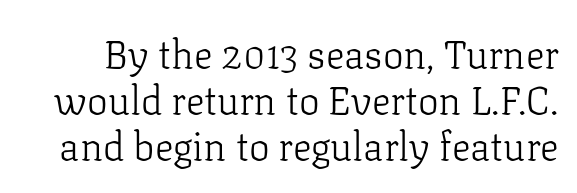
{"serif": "yes", "italic": "no", "bold": "no", "weight": "light", "width": "normal", "stroke_contrast": "low", "x_height": "medium", "monospaced": "no", "underline": "no", "line_spacing_ratio": 1.18, "letter_spacing": "normal", "letter_spacing_em": 0.0, "glyph_px": 39}
